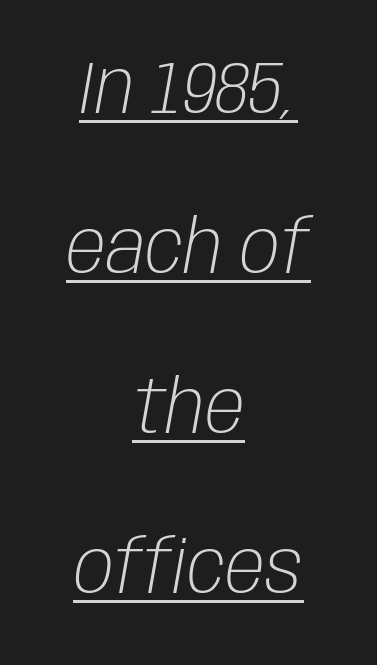
{"italic": "yes", "lean": "right", "slant_degrees": 10, "bold": "no", "weight": "light", "width": "condensed", "stroke_contrast": "low", "x_height": "large", "monospaced": "no", "underline": "yes", "align": "center", "line_spacing": "loose", "line_spacing_ratio": 2.16, "letter_spacing": "normal", "letter_spacing_em": 0.0, "glyph_px": 74}
